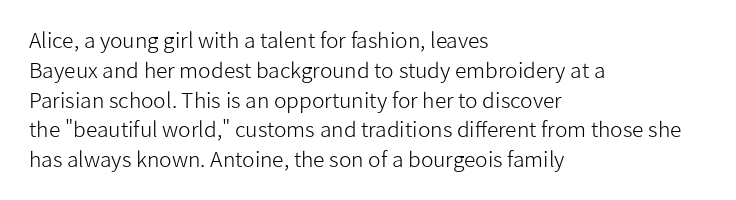
The image shows 21 px text type, upright; set left-aligned, normal line spacing (1.42x), normal letter spacing, not underlined.
